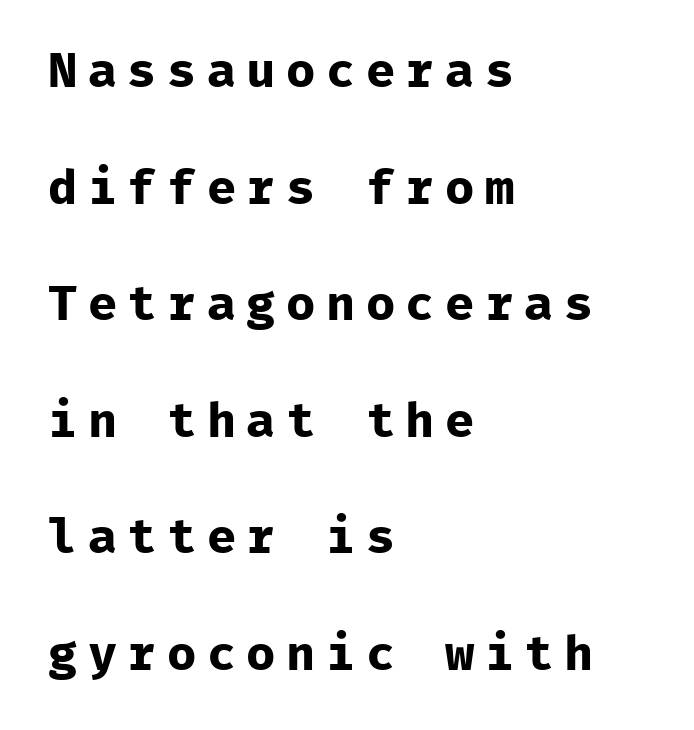
The image shows 49 px bold sans-serif type, upright, monospaced; set left-aligned, loose line spacing (2.38x), unusually wide letter spacing (+0.21 em), not underlined; low stroke contrast and a medium x-height.
